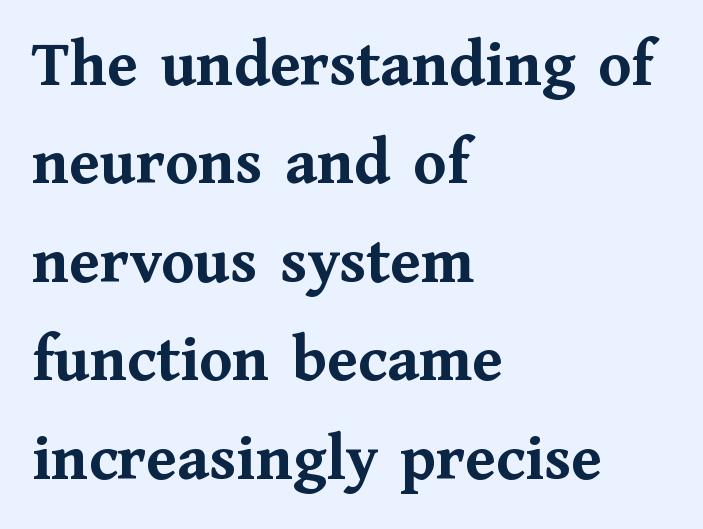
Compared with an ordinary text face, these strokes are far heavier — a full bold. Serifs: yes, visible at the terminals of the letterforms. The line-height multiplier appears to be the usual default. Posture: vertical. Each line starts at the same left margin while the right side varies. Between one letter and the next there's only the usual sliver of space.
